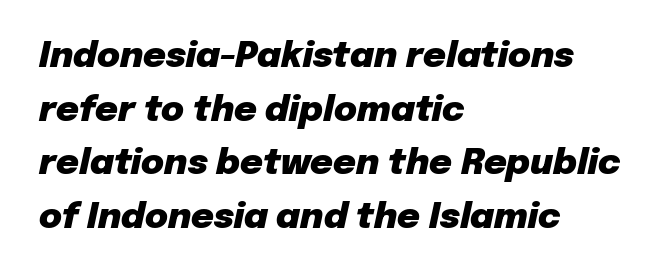
{"italic": "yes", "lean": "right", "slant_degrees": 12, "bold": "yes", "weight": "heavy", "width": "normal", "stroke_contrast": "low", "x_height": "medium", "monospaced": "no", "underline": "no", "align": "left", "line_spacing": "normal", "line_spacing_ratio": 1.53, "letter_spacing": "normal", "letter_spacing_em": 0.0, "glyph_px": 35}
